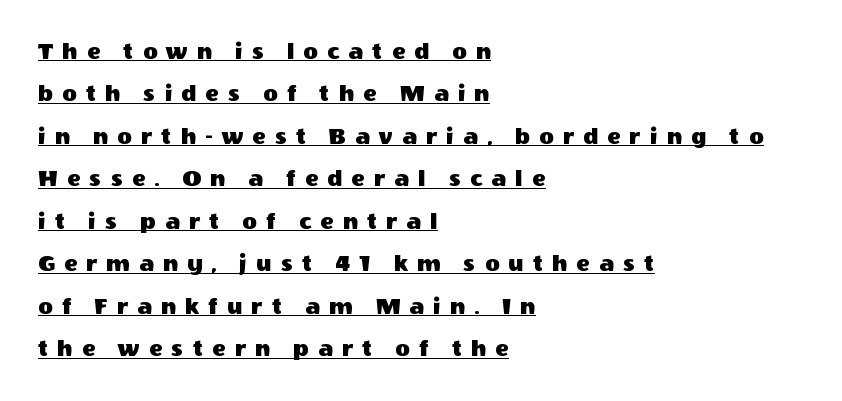
Q: Is the text italic (slanted)? A: No, it is upright.
Q: Is the text underlined? A: Yes.
Q: How is the paragraph aligned? A: Left-aligned.
Q: Is the spacing between letters normal or unusually wide? A: Unusually wide.
Q: Is the spacing between lines tight, normal or loose? A: Normal.
